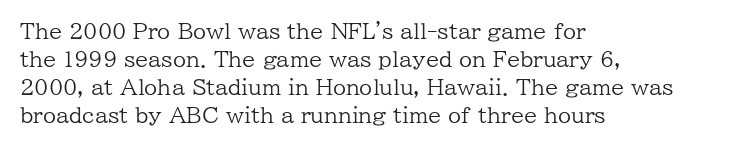
Visually the block forms a straight wall on the left and a jagged coastline on the right. Style check: upright. Bold? No — there's no thickening of the strokes. Notice how descenders clear the ascenders below comfortably — that's standard leading. Each word holds together tightly as a unit, with standard inter-letter gaps.
